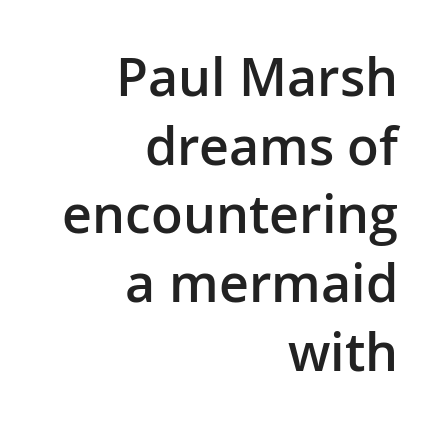
Every letter is mildly thick-stroked: semibold rather than bold. Bare-footed words on every line. This sample uses an upright cut, with every glyph sitting square on the baseline. Observe the ordinary spacing: letters are neighbours, not strangers. This sample has the flowing, uneven cadence of proportional lettering.
